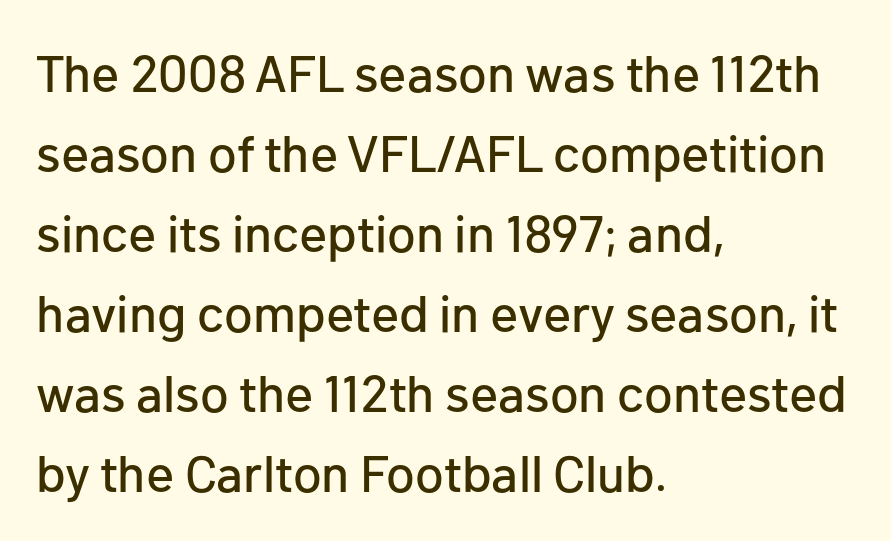
Q: Is the text italic (slanted)? A: No, it is upright.
Q: Is the typeface a serif or a sans-serif typeface? A: Sans-serif.
Q: Is the text underlined? A: No.
Q: How is the paragraph aligned? A: Left-aligned.
Q: Is the spacing between letters normal or unusually wide? A: Normal.
Q: Is the spacing between lines tight, normal or loose? A: Normal.
Q: Width (condensed, normal, or wide)? A: Normal.
Q: Stroke contrast? A: Low.
Q: x-height? A: Medium.
Q: Monospaced? A: No.
